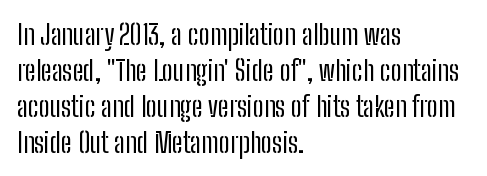
{"serif": "no", "italic": "no", "bold": "no", "weight": "regular", "width": "condensed", "stroke_contrast": "low", "x_height": "medium", "monospaced": "no", "underline": "no", "align": "left", "line_spacing": "normal", "line_spacing_ratio": 1.28, "letter_spacing": "normal", "letter_spacing_em": 0.0, "glyph_px": 28}
